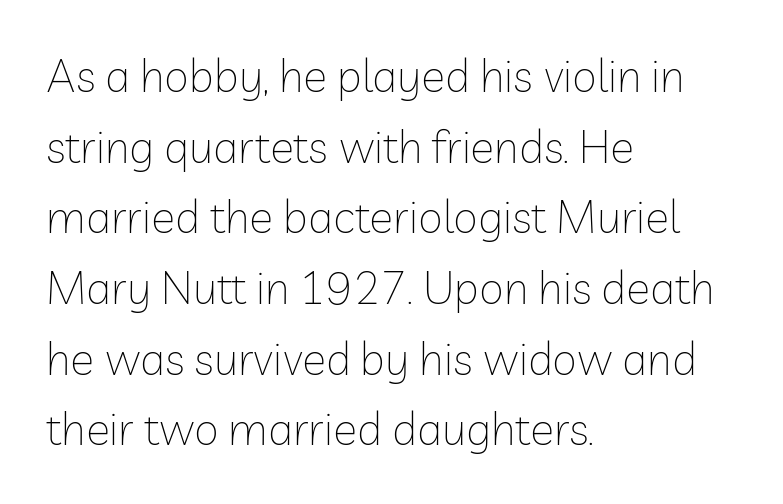
Letterform terminals end flat and unadorned throughout the passage. This block has exactly the height ordinary leading produces. The cut favours lightness, reaching ordinary text weight at its darkest. The rendering uses natural spacing where letterforms have individual widths. Unmarked baselines from the first word to the last.
